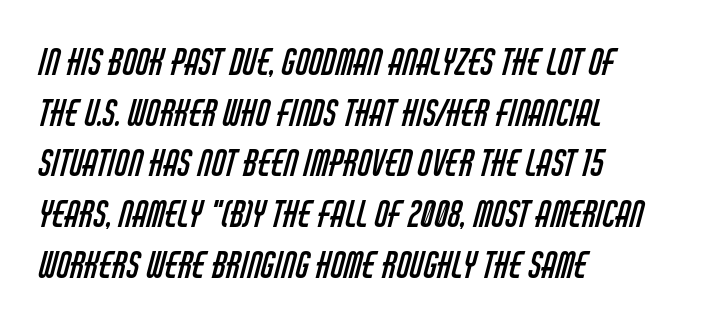
Q: Is the text bold? A: No.
Q: Is the typeface a serif or a sans-serif typeface? A: Sans-serif.
Q: Is the text underlined? A: No.
Q: How is the paragraph aligned? A: Left-aligned.
Q: Is the spacing between letters normal or unusually wide? A: Normal.
Q: Is the spacing between lines tight, normal or loose? A: Normal.
Q: Width (condensed, normal, or wide)? A: Condensed.
Q: Stroke contrast? A: Low.
Q: x-height? A: Large.
Q: Monospaced? A: No.
